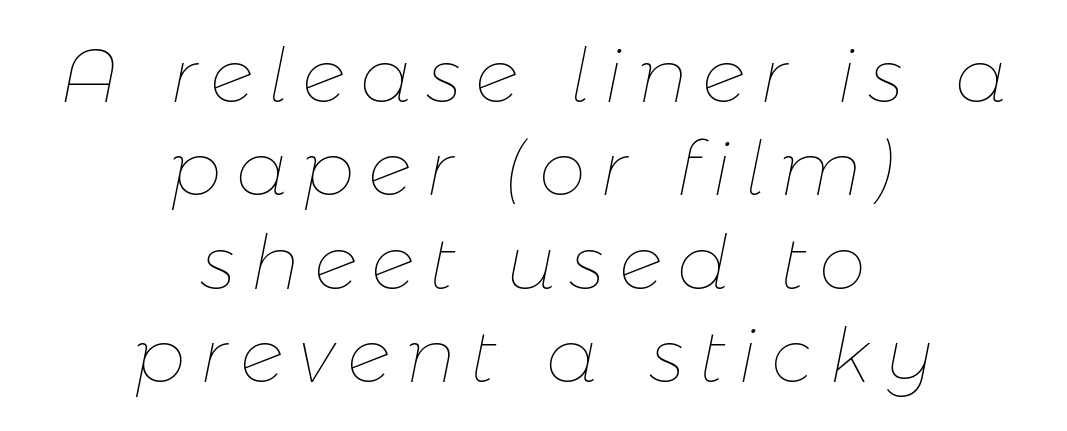
The setting favours the middle, as headings and verse often do. The face used here is proportionally spaced, like ordinary book or web type. Tall strokes in this sample are angled rather than plumb. The foot of each line stays bare and open.
